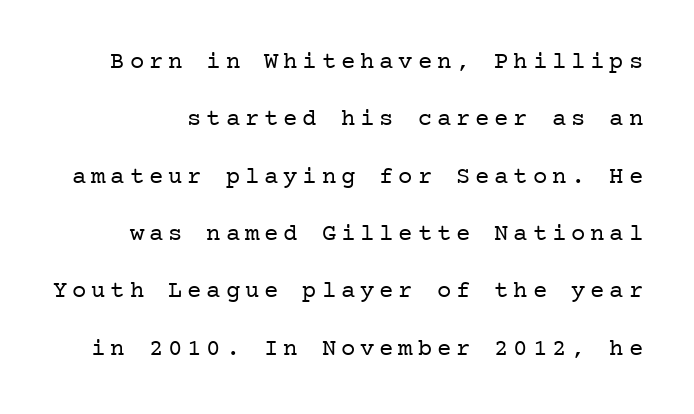
A typesetter would call this heavily tracked-out type. Bold? No — there's no thickening of the strokes. Just letters on the line, the space beneath them empty. The rendering uses a large line-height, opening up the rows. Is there any slant? The stems are plumb.
